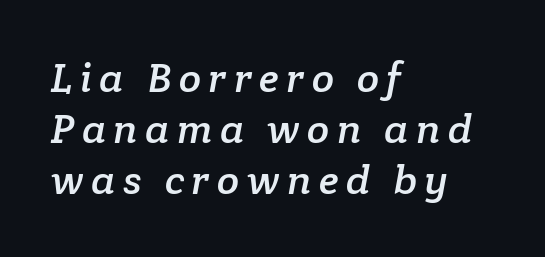
{"serif": "yes", "width": "normal", "stroke_contrast": "low", "x_height": "medium", "monospaced": "no", "underline": "no", "align": "left", "line_spacing_ratio": 1.24, "glyph_px": 41}
